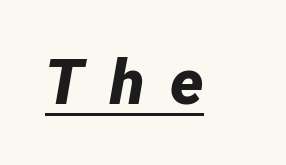
{"italic": "yes", "lean": "right", "slant_degrees": 12, "bold": "yes", "weight": "bold", "width": "normal", "stroke_contrast": "low", "x_height": "medium", "monospaced": "no", "underline": "yes", "letter_spacing": "wide", "letter_spacing_em": 0.41, "glyph_px": 63}
